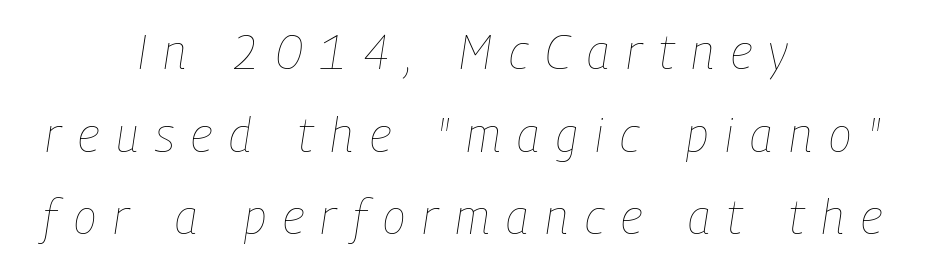
{"italic": "yes", "lean": "right", "slant_degrees": 9, "bold": "no", "weight": "thin", "width": "condensed", "stroke_contrast": "low", "x_height": "medium", "monospaced": "no", "underline": "no", "align": "center", "line_spacing_ratio": 1.76, "letter_spacing": "wide", "letter_spacing_em": 0.36, "glyph_px": 47}
